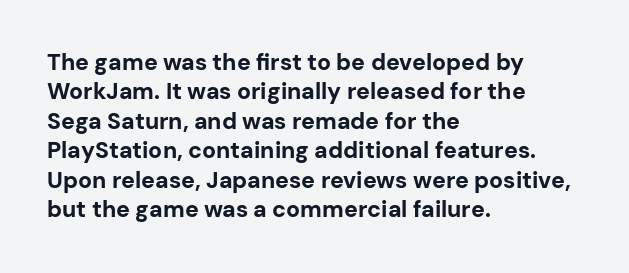
Q: Is the text bold? A: Yes.
Q: Is the text italic (slanted)? A: No, it is upright.
Q: Is the text underlined? A: No.
Q: How is the paragraph aligned? A: Left-aligned.
Q: Is the spacing between letters normal or unusually wide? A: Normal.
Q: Is the spacing between lines tight, normal or loose? A: Normal.
